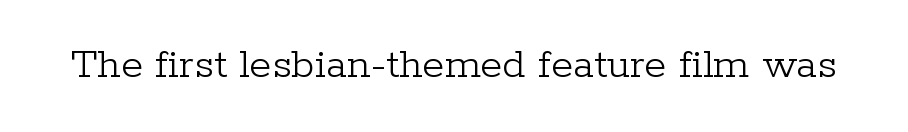
The image shows 45 px light serif type, upright; set normal letter spacing, not underlined; low stroke contrast and a medium x-height.
